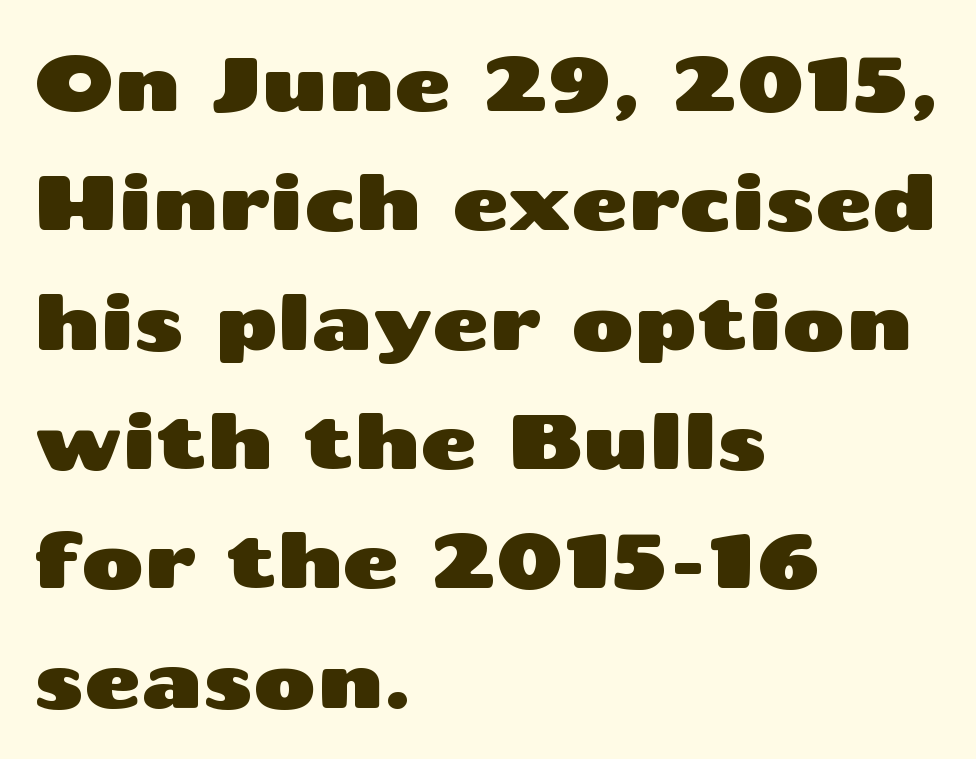
The rendering shows plain stroke endings on the letterforms — a sans-serif design. Characters follow at the spacing the type designer built in. This sample has the flowing, uneven cadence of proportional lettering. The specimen reads as upright at a glance. The passage shown stacks its lines at a standard gap.
